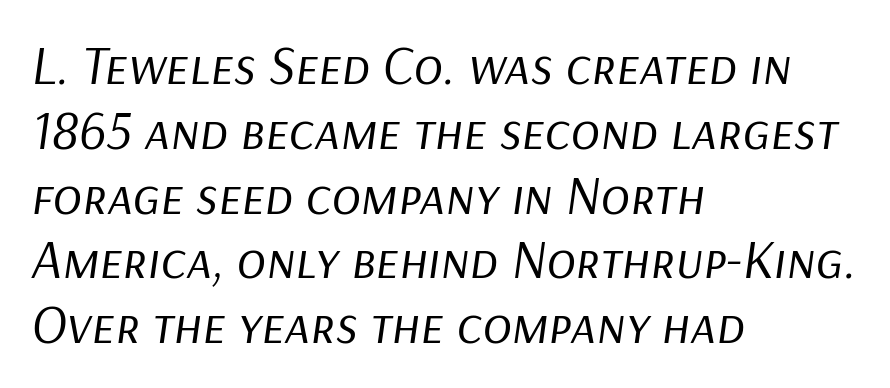
When letters slant like this, we call the style italic. The passage shown is not bold in any degree. A typesetter would call this zero additional tracking. No word sits above an underline.
